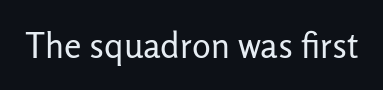
The image shows 35 px regular-weight sans-serif type, upright; set normal letter spacing, not underlined; low stroke contrast and a medium x-height.
